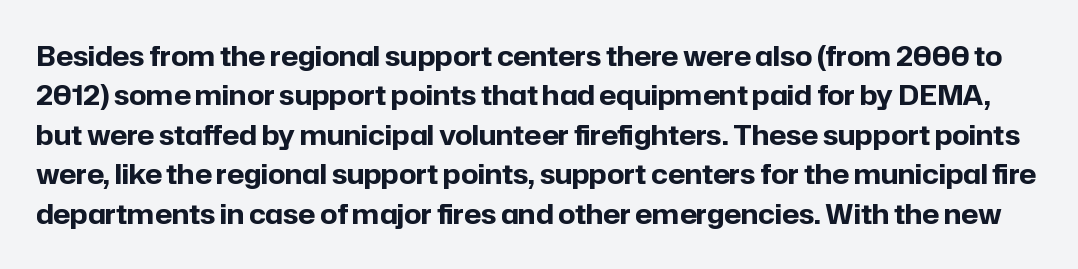
The image shows 27 px bold type, upright; set normal line spacing (1.46x), normal letter spacing, not underlined.
